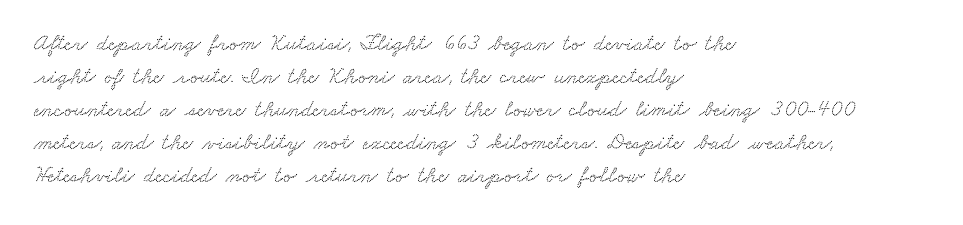
Q: Is the text underlined? A: No.
Q: How is the paragraph aligned? A: Left-aligned.
Q: Is the spacing between letters normal or unusually wide? A: Normal.
Q: Is the spacing between lines tight, normal or loose? A: Normal.
